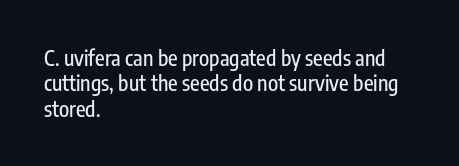
Short and long lines alike share a common starting point at left. Letters rest on an invisible, unmarked baseline. No extra tracking has been applied to these lines. Is there any slant? The stems are plumb.
